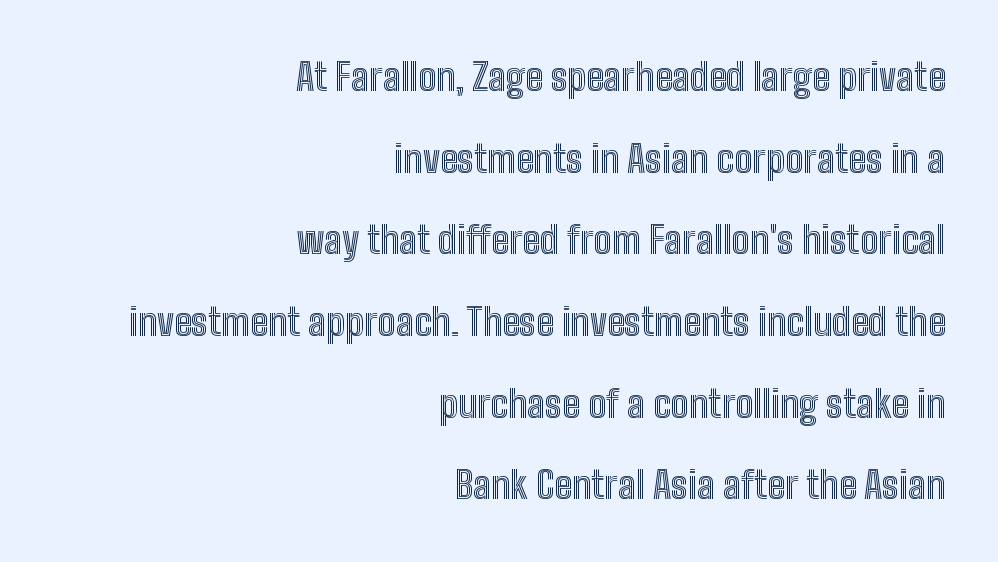
{"italic": "no", "width": "condensed", "x_height": "medium", "monospaced": "no", "underline": "no", "align": "right", "line_spacing": "loose", "line_spacing_ratio": 2.15, "letter_spacing": "normal", "letter_spacing_em": 0.0, "glyph_px": 38}
